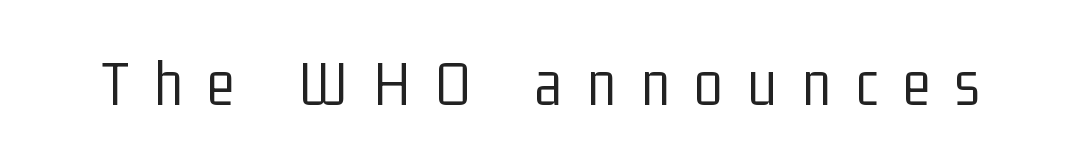
The image shows 66 px light, condensed sans-serif type, upright; set unusually wide letter spacing (+0.38 em), not underlined; low stroke contrast and a medium x-height.
